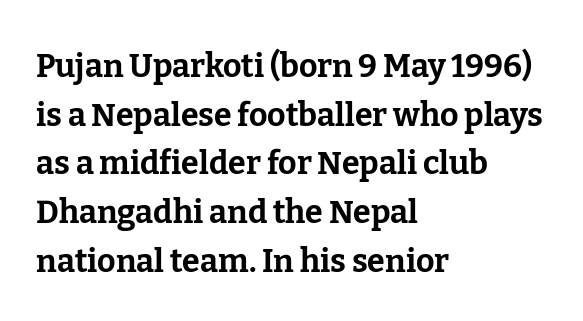
Q: Is the text bold? A: Yes.
Q: Is the text italic (slanted)? A: No, it is upright.
Q: Is the typeface a serif or a sans-serif typeface? A: Serif.
Q: Is the text underlined? A: No.
Q: How is the paragraph aligned? A: Left-aligned.
Q: Is the spacing between letters normal or unusually wide? A: Normal.
Q: Is the spacing between lines tight, normal or loose? A: Normal.
Q: Width (condensed, normal, or wide)? A: Normal.
Q: Stroke contrast? A: Low.
Q: x-height? A: Medium.
Q: Monospaced? A: No.
